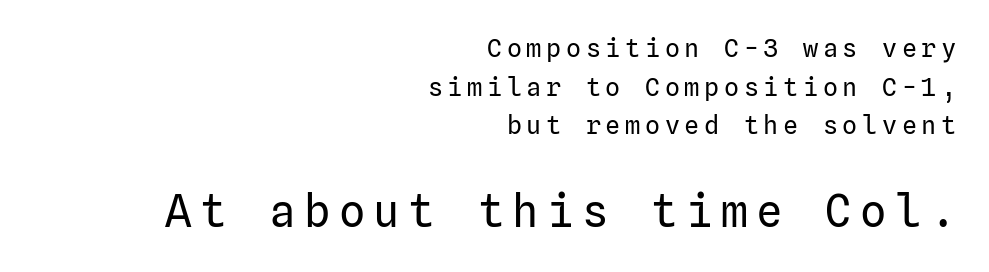
The lower block of text is set noticeably larger than the block above it. Unmarked baselines from the first word to the last. Letters have the restrained weight of plain body copy at most. The passage shown is typeset with a sans-serif family. The leading is moderate, giving the passage an even texture. The font's upright variant was chosen for this text.
